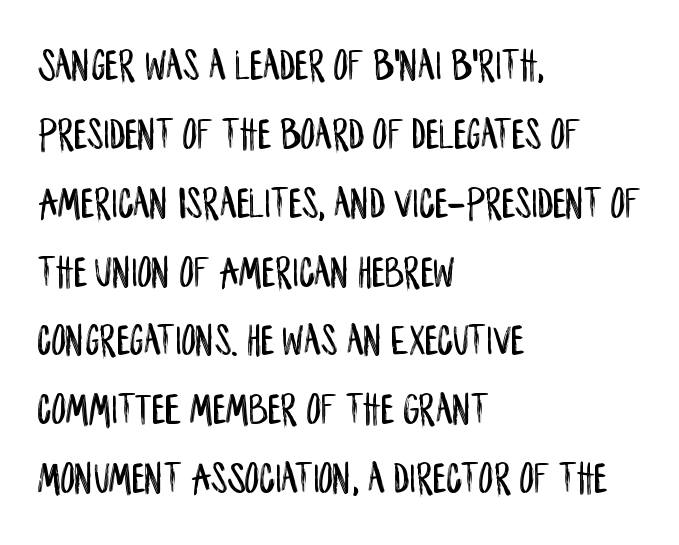
Notice how the stems are strictly vertical — no italics here. Here the designer chose a conventional face with non-uniform glyph widths. The horizontal fit of the characters is conventional and even. A sans-serif font was chosen for this passage. Has an underline been added? It has not.
